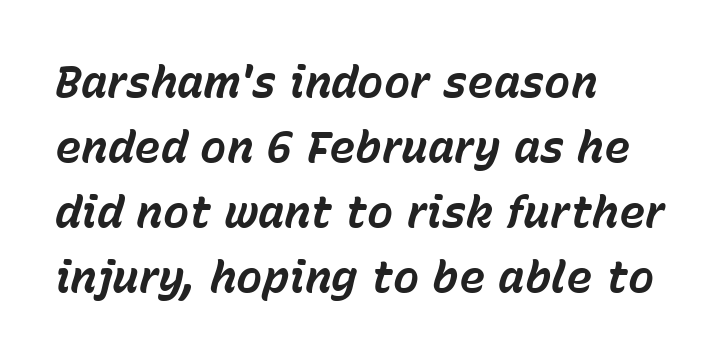
Q: Is the text bold? A: Yes.
Q: Is the text italic (slanted)? A: Yes, it leans right by about 15 degrees.
Q: Is the text underlined? A: No.
Q: How is the paragraph aligned? A: Left-aligned.
Q: Is the spacing between letters normal or unusually wide? A: Normal.
Q: Is the spacing between lines tight, normal or loose? A: Normal.
Q: Width (condensed, normal, or wide)? A: Normal.
Q: Stroke contrast? A: Low.
Q: x-height? A: Medium.
Q: Monospaced? A: No.
